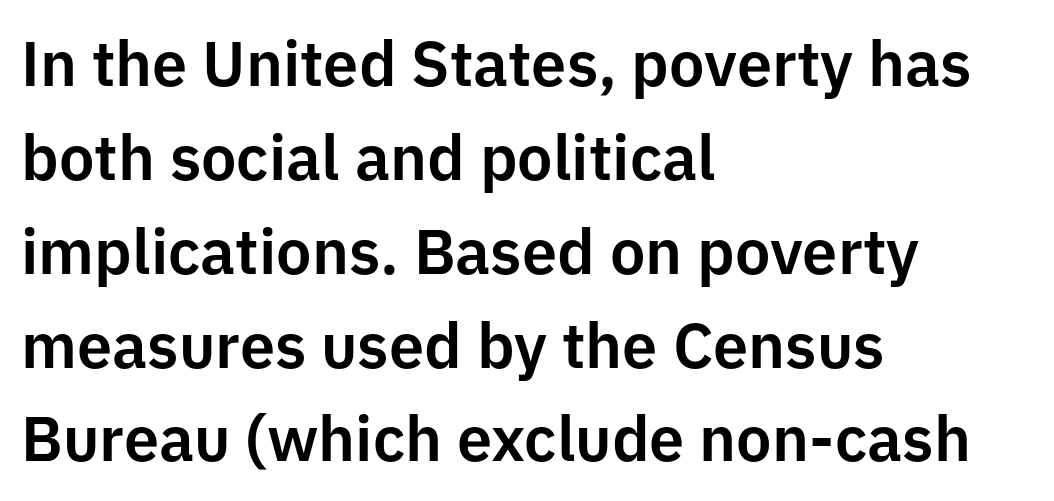
Horizontal alignment here is leftward, the default for most running prose. Examine the stroke ends and you'll find no serifs. Has an underline been added? It has not. The rendering uses natural spacing where letterforms have individual widths. Words appear dense and cohesive because spacing is normal. These lines sit exactly where default settings would place them.
